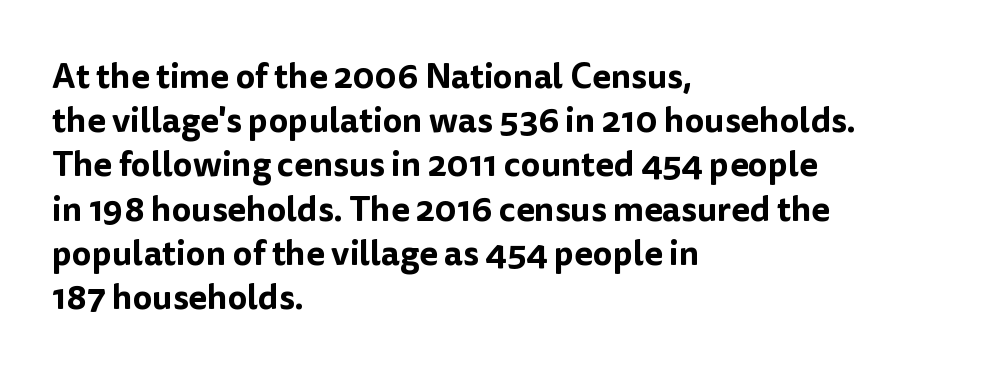
The image shows 34 px sans-serif type, upright; set left-aligned, normal line spacing (1.3x), normal letter spacing, not underlined; low stroke contrast and a medium x-height.
